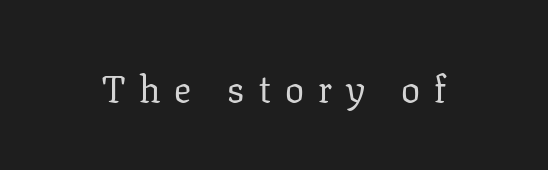
Q: Is the text bold? A: No.
Q: Is the text italic (slanted)? A: No, it is upright.
Q: Is the typeface a serif or a sans-serif typeface? A: Serif.
Q: Is the text underlined? A: No.
Q: Is the spacing between letters normal or unusually wide? A: Unusually wide.
Q: Width (condensed, normal, or wide)? A: Normal.
Q: Stroke contrast? A: Low.
Q: x-height? A: Medium.
Q: Monospaced? A: No.
